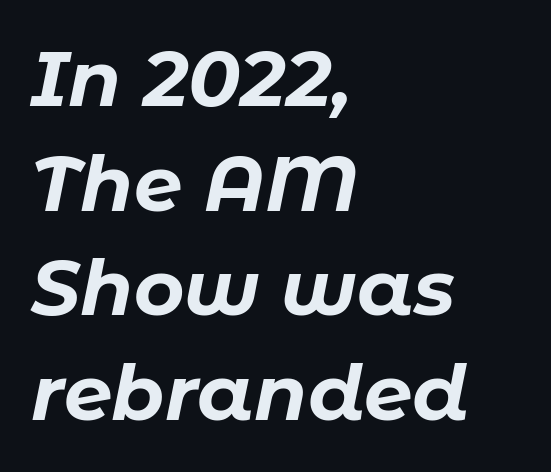
The image shows 77 px bold type, italic (leaning right); set left-aligned, normal line spacing (1.36x), normal letter spacing, not underlined; low stroke contrast and a medium x-height.
